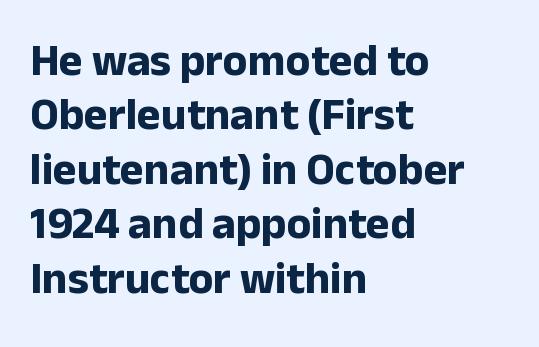
The image shows 45 px bold sans-serif type, upright; set left-aligned, line spacing 1.21x, normal letter spacing, not underlined; low stroke contrast and a medium x-height.
